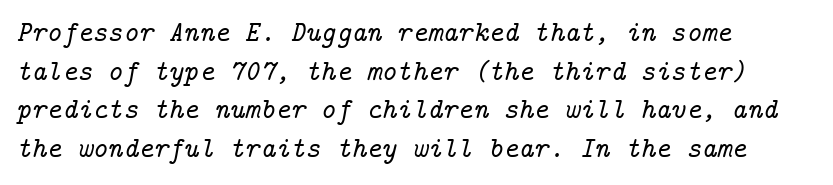
Q: Is the text italic (slanted)? A: Yes, it leans right by about 14 degrees.
Q: Is the typeface a serif or a sans-serif typeface? A: Serif.
Q: Is the text underlined? A: No.
Q: How is the paragraph aligned? A: Left-aligned.
Q: Is the spacing between letters normal or unusually wide? A: Normal.
Q: Is the spacing between lines tight, normal or loose? A: Normal.
Q: Width (condensed, normal, or wide)? A: Normal.
Q: Stroke contrast? A: Low.
Q: x-height? A: Medium.
